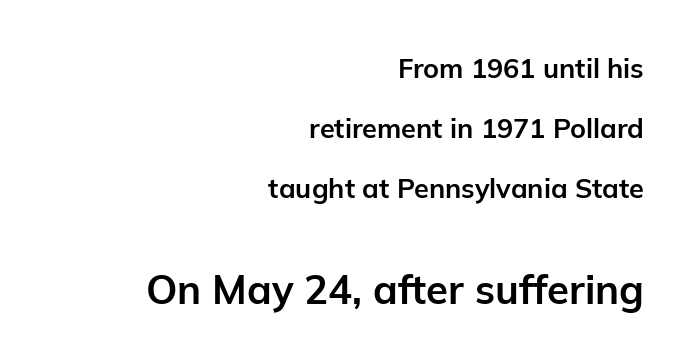
Font category for this specimen: sans-serif. The baseline area is clear. Caption: bold face, heavy strokes. No extra tracking has been applied to these lines. Type size steps up from the first block to the second. Every stem runs plumb, perpendicular to the baseline.
